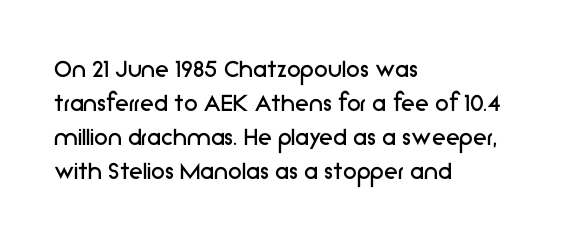
{"serif": "no", "italic": "no", "bold": "no", "weight": "regular", "width": "normal", "stroke_contrast": "low", "x_height": "medium", "monospaced": "no", "underline": "no", "align": "left", "line_spacing_ratio": 1.22, "letter_spacing": "normal", "letter_spacing_em": 0.0, "glyph_px": 28}
